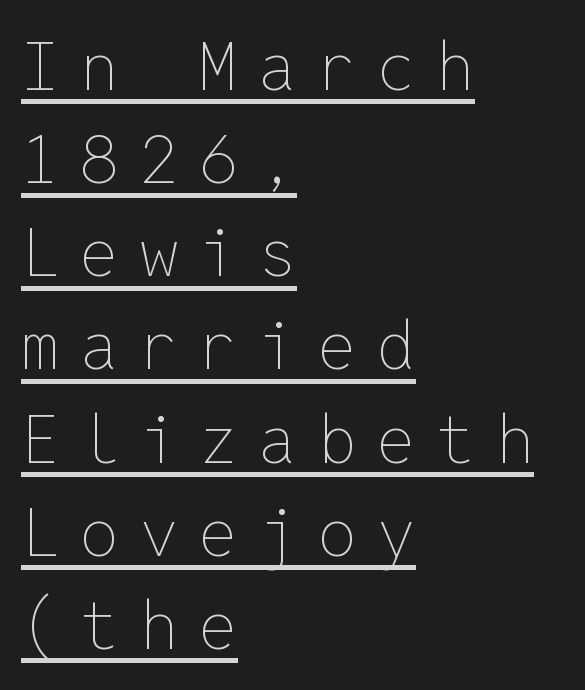
Q: Is the text bold? A: No.
Q: Is the text italic (slanted)? A: No, it is upright.
Q: Is the text underlined? A: Yes.
Q: How is the paragraph aligned? A: Left-aligned.
Q: Is the spacing between letters normal or unusually wide? A: Unusually wide.
Q: Is the spacing between lines tight, normal or loose? A: Normal.
Q: Width (condensed, normal, or wide)? A: Normal.
Q: Stroke contrast? A: Low.
Q: x-height? A: Medium.
Q: Monospaced? A: Yes.
